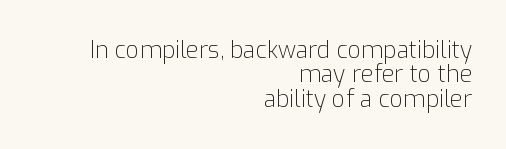
The image shows 23 px text type, upright; set right-aligned, tight line spacing (1.06x), normal letter spacing, not underlined.
